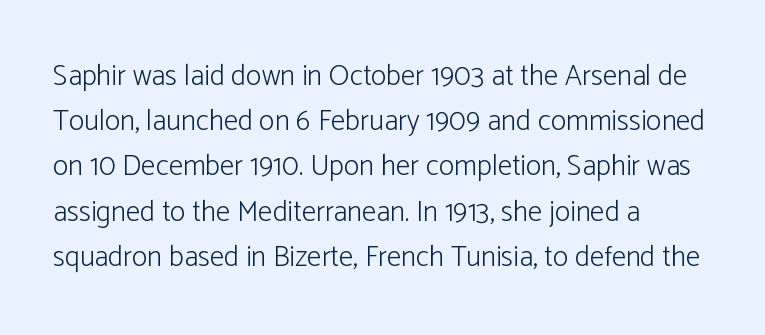
Q: Is the text bold? A: No.
Q: Is the text italic (slanted)? A: No, it is upright.
Q: Is the typeface a serif or a sans-serif typeface? A: Sans-serif.
Q: Is the text underlined? A: No.
Q: How is the paragraph aligned? A: Left-aligned.
Q: Is the spacing between letters normal or unusually wide? A: Normal.
Q: Is the spacing between lines tight, normal or loose? A: Normal.
Q: Width (condensed, normal, or wide)? A: Normal.
Q: Stroke contrast? A: Low.
Q: x-height? A: Medium.
Q: Monospaced? A: No.
